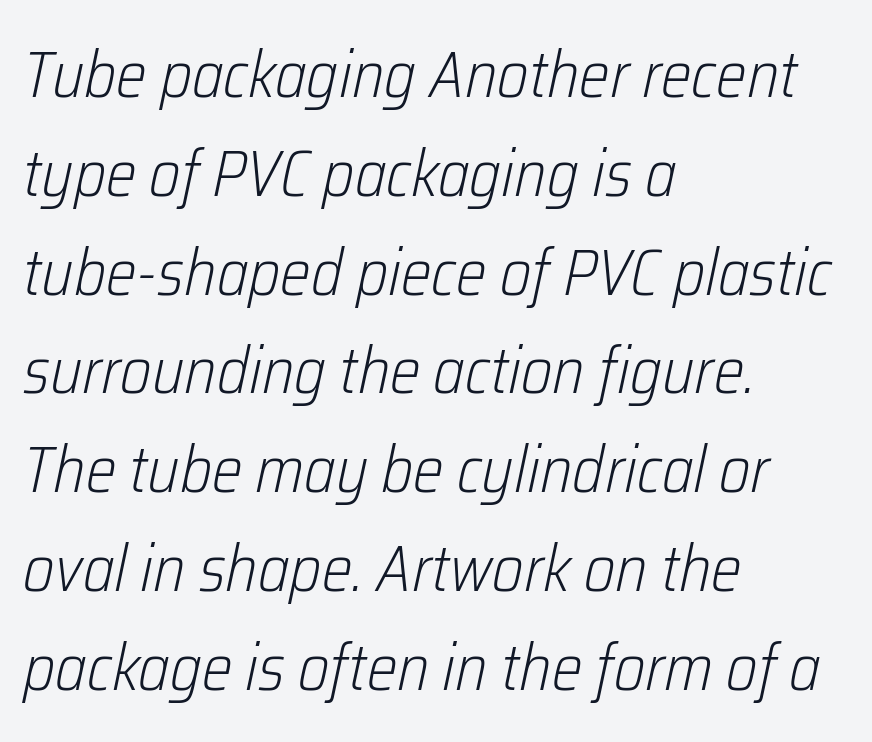
{"italic": "yes", "lean": "right", "slant_degrees": 12, "bold": "no", "weight": "light", "width": "condensed", "stroke_contrast": "low", "x_height": "medium", "monospaced": "no", "underline": "no", "align": "left", "line_spacing": "normal", "line_spacing_ratio": 1.52, "letter_spacing": "normal", "letter_spacing_em": 0.0, "glyph_px": 65}
